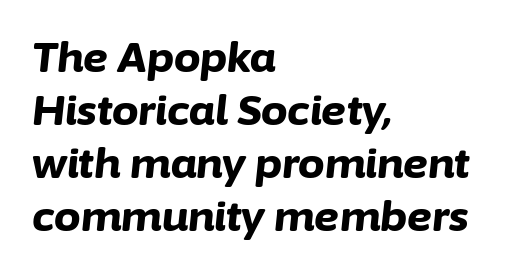
Q: Is the text bold? A: Yes.
Q: Is the text italic (slanted)? A: Yes, it leans right by about 6 degrees.
Q: Is the text underlined? A: No.
Q: How is the paragraph aligned? A: Left-aligned.
Q: Is the spacing between letters normal or unusually wide? A: Normal.
Q: Is the spacing between lines tight, normal or loose? A: Normal.
Q: Width (condensed, normal, or wide)? A: Normal.
Q: Stroke contrast? A: Low.
Q: x-height? A: Medium.
Q: Monospaced? A: No.
